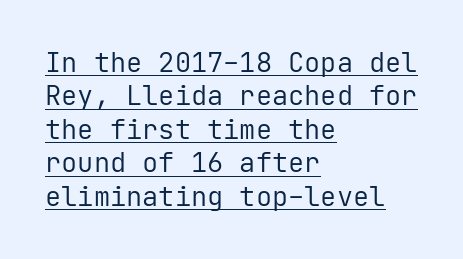
The image shows 27 px text type, upright; set left-aligned, line spacing 1.24x, normal letter spacing, underlined.
